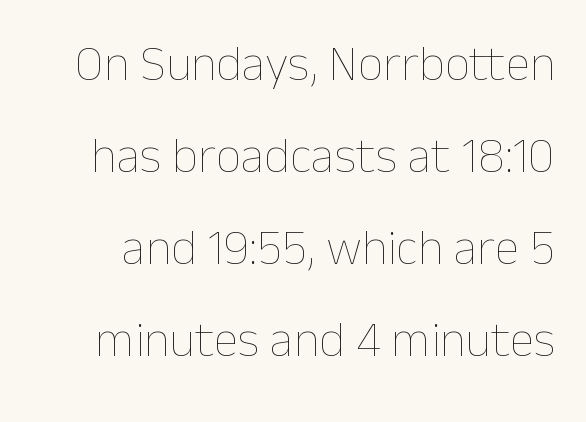
The image shows 50 px thin type, upright; set line spacing 1.84x, normal letter spacing, not underlined; low stroke contrast and a medium x-height.
